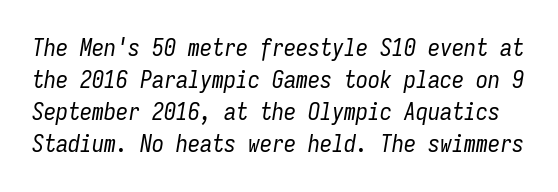
Q: Is the text bold? A: No.
Q: Is the text italic (slanted)? A: Yes, it leans right by about 9 degrees.
Q: Is the text underlined? A: No.
Q: Is the spacing between letters normal or unusually wide? A: Normal.
Q: Is the spacing between lines tight, normal or loose? A: Normal.
